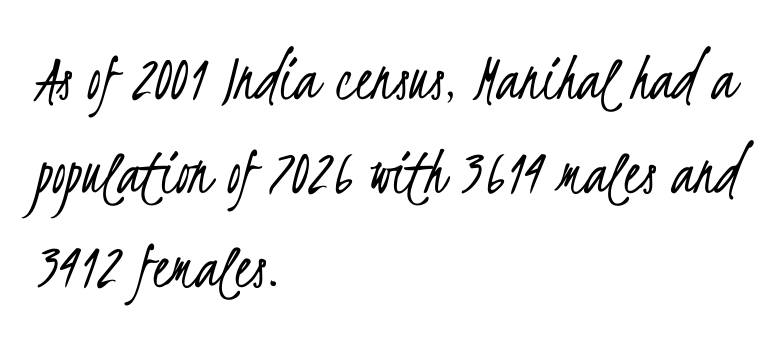
The image shows 69 px light, condensed sans-serif type; set left-aligned, normal line spacing (1.36x), normal letter spacing, not underlined; low stroke contrast and a small x-height.
